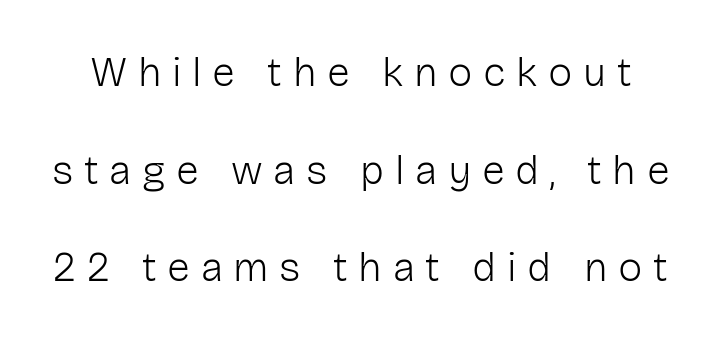
Stems and bowls with no extra thickness — not bold. Note the varied advance widths — an 'i' is clearly narrower than an 'm'. The area under the type is left untouched. Stroke terminals: plain, sans-serif. This is the regular roman posture of the typeface. These lines have a slow, spaced-out rhythm from letter to letter.
